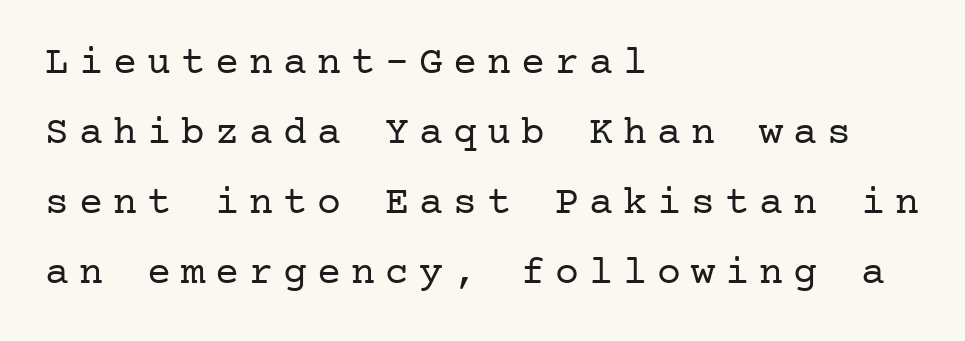
Q: Is the text bold? A: No.
Q: Is the text italic (slanted)? A: No, it is upright.
Q: Is the typeface a serif or a sans-serif typeface? A: Serif.
Q: Is the text underlined? A: No.
Q: How is the paragraph aligned? A: Left-aligned.
Q: Is the spacing between letters normal or unusually wide? A: Unusually wide.
Q: Width (condensed, normal, or wide)? A: Normal.
Q: Stroke contrast? A: Low.
Q: x-height? A: Medium.
